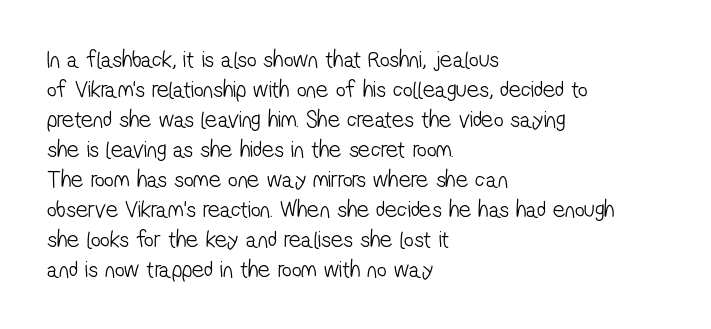
{"bold": "no", "underline": "no", "align": "left", "line_spacing": "normal", "line_spacing_ratio": 1.25, "letter_spacing": "normal", "letter_spacing_em": 0.0, "glyph_px": 24}
